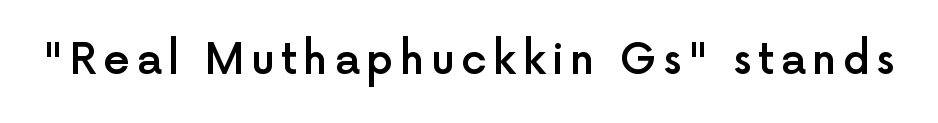
{"serif": "no", "italic": "no", "bold": "semi", "weight": "semibold", "width": "normal", "x_height": "medium", "monospaced": "no", "underline": "no", "glyph_px": 42}
